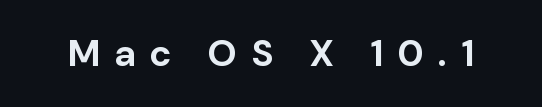
Q: Is the text bold? A: Yes.
Q: Is the text italic (slanted)? A: No, it is upright.
Q: Is the typeface a serif or a sans-serif typeface? A: Sans-serif.
Q: Is the text underlined? A: No.
Q: Is the spacing between letters normal or unusually wide? A: Unusually wide.
Q: Width (condensed, normal, or wide)? A: Normal.
Q: Stroke contrast? A: Low.
Q: x-height? A: Medium.
Q: Monospaced? A: No.
